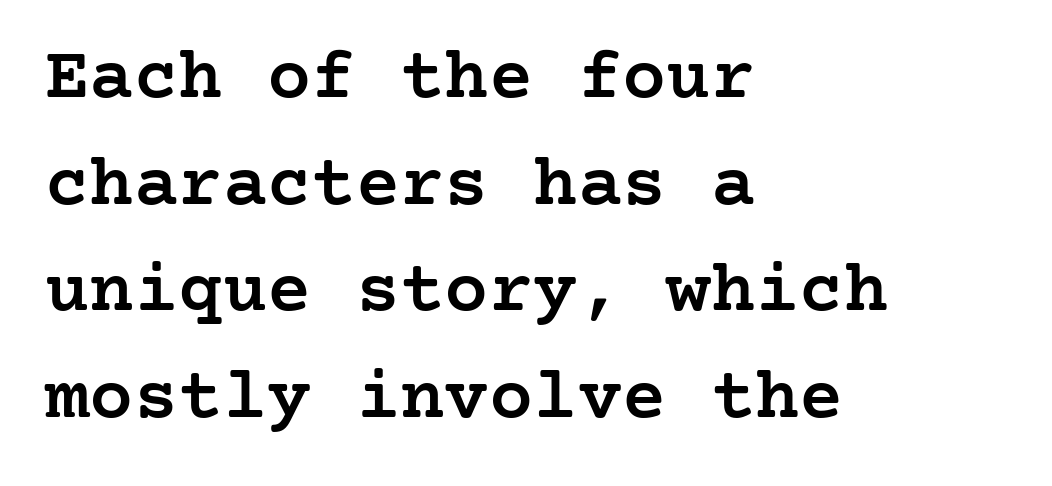
{"serif": "yes", "italic": "no", "bold": "semi", "weight": "semibold", "width": "normal", "stroke_contrast": "low", "x_height": "medium", "underline": "no", "align": "left", "line_spacing": "normal", "line_spacing_ratio": 1.44, "letter_spacing": "normal", "letter_spacing_em": 0.0, "glyph_px": 74}
